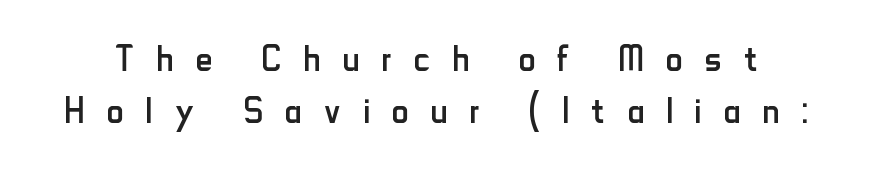
The image shows 47 px regular-weight, condensed sans-serif type, upright; set tight line spacing (1.11x), unusually wide letter spacing (+0.47 em), not underlined; low stroke contrast and a small x-height.
